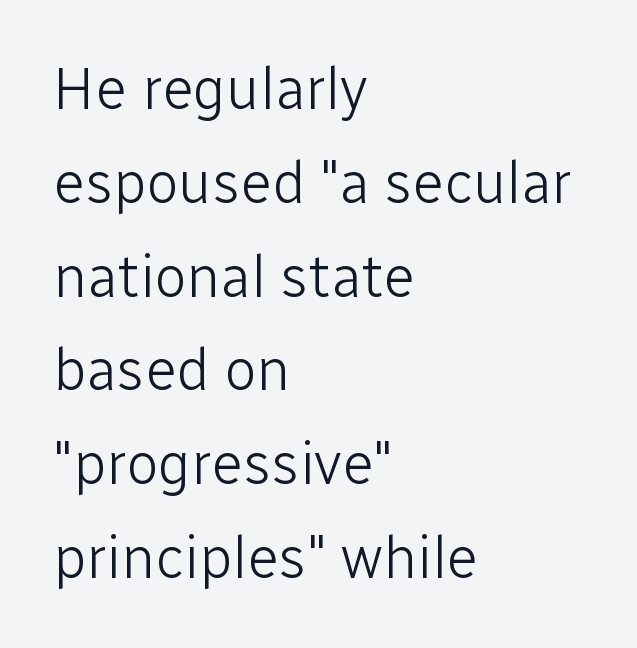
Nothing sits at the stroke ends, so this counts as sans-serif. Short note: letters normally spaced. Posture: vertical. No chunkiness to these letters — they're not bold. The compositor pushed each line to the left boundary.
